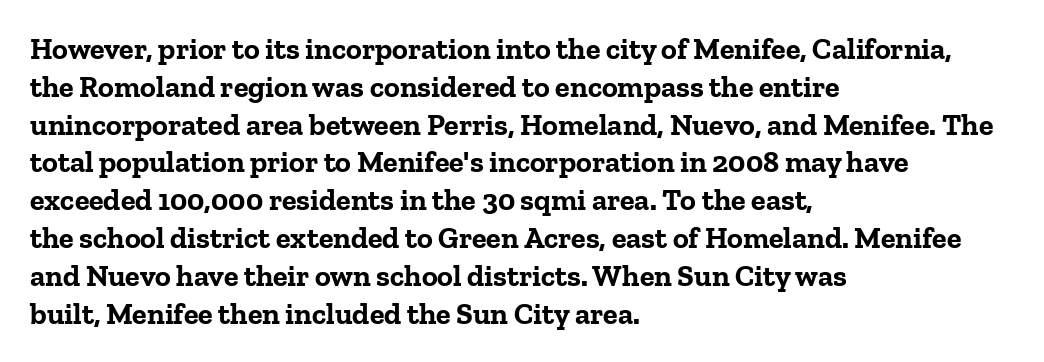
{"serif": "yes", "italic": "no", "bold": "yes", "weight": "bold", "width": "normal", "stroke_contrast": "low", "x_height": "medium", "monospaced": "no", "underline": "no", "align": "left", "line_spacing": "normal", "line_spacing_ratio": 1.26, "letter_spacing": "normal", "letter_spacing_em": 0.0, "glyph_px": 30}
